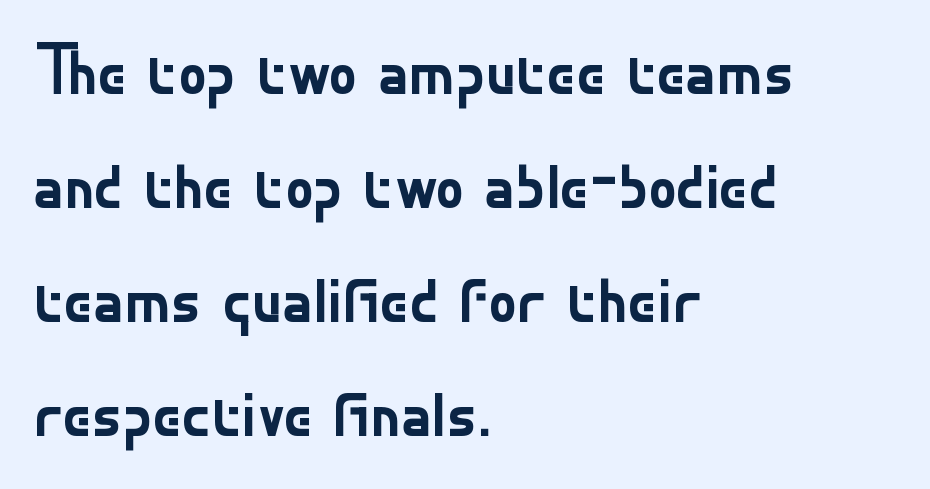
Q: Is the text bold? A: No.
Q: Is the text italic (slanted)? A: No, it is upright.
Q: Is the typeface a serif or a sans-serif typeface? A: Sans-serif.
Q: Is the text underlined? A: No.
Q: How is the paragraph aligned? A: Left-aligned.
Q: Is the spacing between letters normal or unusually wide? A: Normal.
Q: Is the spacing between lines tight, normal or loose? A: Normal.
Q: Width (condensed, normal, or wide)? A: Normal.
Q: Stroke contrast? A: Low.
Q: x-height? A: Small.
Q: Monospaced? A: No.
